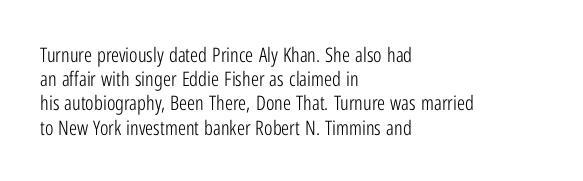
Q: Is the text bold? A: No.
Q: Is the text italic (slanted)? A: No, it is upright.
Q: Is the text underlined? A: No.
Q: How is the paragraph aligned? A: Left-aligned.
Q: Is the spacing between letters normal or unusually wide? A: Normal.
